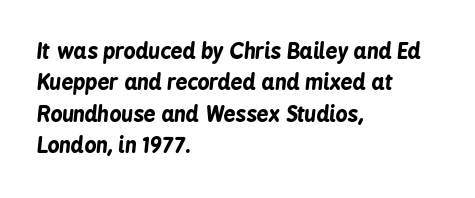
The image shows 21 px bold type, italic (leaning right); set left-aligned, normal line spacing (1.5x), normal letter spacing, not underlined.
